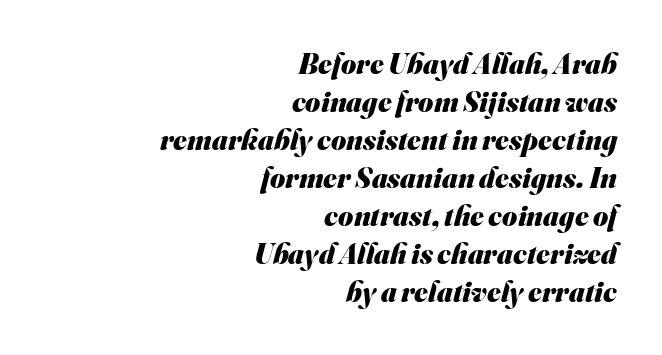
{"serif": "no", "bold": "yes", "weight": "heavy", "width": "normal", "stroke_contrast": "medium", "x_height": "small", "monospaced": "no", "underline": "no", "align": "right", "line_spacing": "normal", "line_spacing_ratio": 1.31, "letter_spacing": "normal", "letter_spacing_em": 0.0, "glyph_px": 29}
